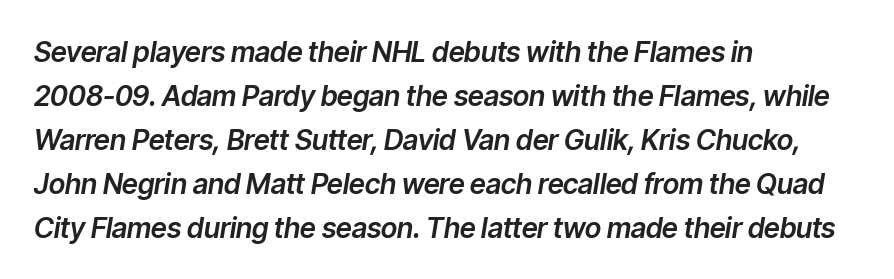
{"italic": "yes", "lean": "right", "slant_degrees": 9, "width": "normal", "stroke_contrast": "low", "x_height": "medium", "monospaced": "no", "underline": "no", "align": "left", "line_spacing": "normal", "line_spacing_ratio": 1.57, "letter_spacing": "normal", "letter_spacing_em": 0.0, "glyph_px": 28}
